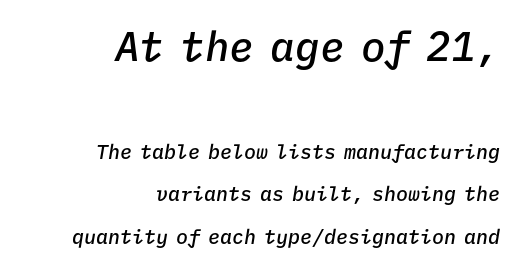
{"italic": "yes", "lean": "right", "slant_degrees": 9, "bold": "semi", "weight": "semibold", "width": "normal", "stroke_contrast": "low", "x_height": "medium", "monospaced": "yes", "underline": "no", "align": "right", "line_spacing": "loose", "line_spacing_ratio": 2.12, "letter_spacing": "normal", "letter_spacing_em": 0.0, "larger_block": "first", "size_ratio": 2.05, "glyph_px": 41}
